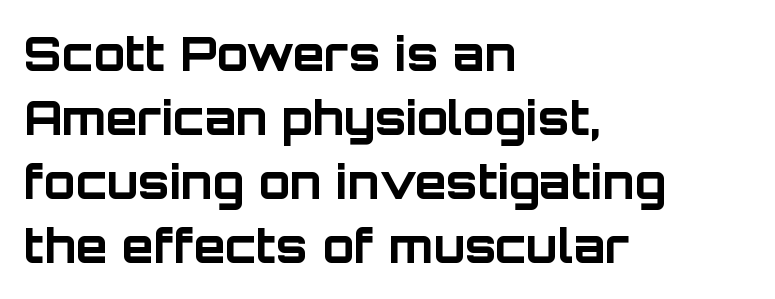
Q: Is the text bold? A: Yes.
Q: Is the text italic (slanted)? A: No, it is upright.
Q: Is the typeface a serif or a sans-serif typeface? A: Sans-serif.
Q: Is the text underlined? A: No.
Q: How is the paragraph aligned? A: Left-aligned.
Q: Is the spacing between letters normal or unusually wide? A: Normal.
Q: Is the spacing between lines tight, normal or loose? A: Normal.
Q: Width (condensed, normal, or wide)? A: Normal.
Q: Stroke contrast? A: Low.
Q: x-height? A: Large.
Q: Monospaced? A: No.
